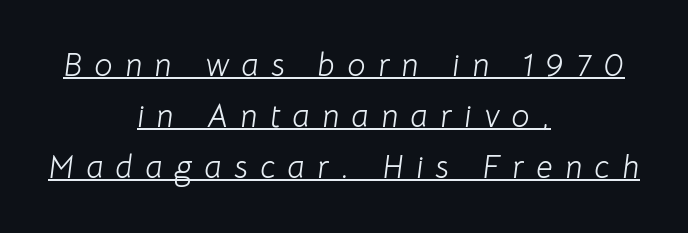
Q: Is the text bold? A: No.
Q: Is the text italic (slanted)? A: Yes, it leans right by about 8 degrees.
Q: Is the text underlined? A: Yes.
Q: How is the paragraph aligned? A: Centered.
Q: Is the spacing between letters normal or unusually wide? A: Unusually wide.
Q: Is the spacing between lines tight, normal or loose? A: Normal.
Q: Width (condensed, normal, or wide)? A: Normal.
Q: Stroke contrast? A: Low.
Q: x-height? A: Medium.
Q: Monospaced? A: No.
